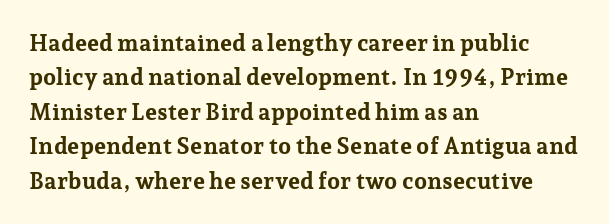
Q: Is the text bold? A: Yes.
Q: Is the text italic (slanted)? A: No, it is upright.
Q: Is the text underlined? A: No.
Q: How is the paragraph aligned? A: Left-aligned.
Q: Is the spacing between letters normal or unusually wide? A: Normal.
Q: Is the spacing between lines tight, normal or loose? A: Normal.
